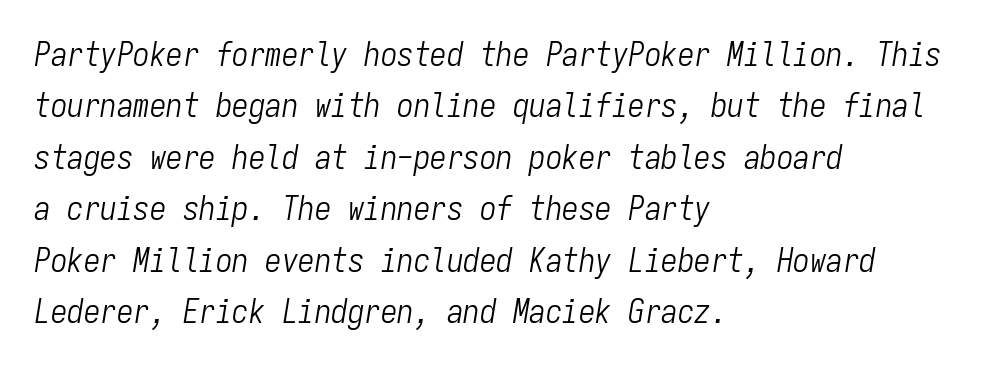
The lettering tilts uniformly, giving the passage an italic look. Beneath every word, the page is bare. The vertical gap from one line to the next is medium. Horizontally, the lines are justified to the leading edge only.
